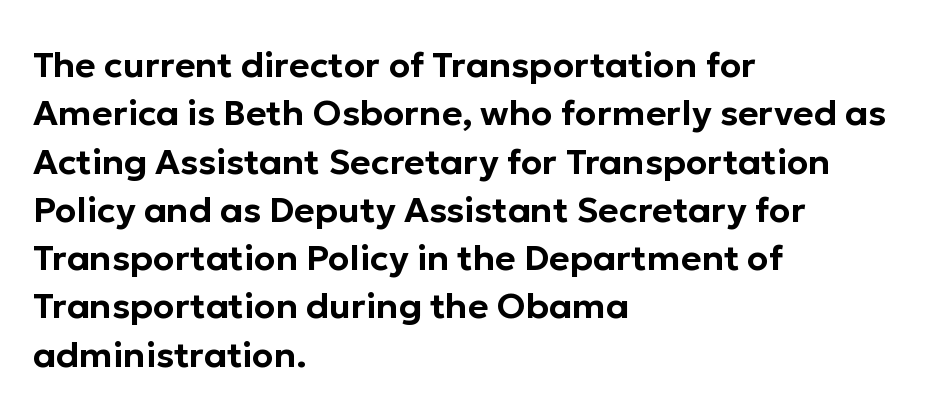
In terms of leading, this rendering sits right in the middle. Posture: vertical. Tracking value appears to be zero — textbook default spacing. Typeset ragged right — the left edge is the straight one. Underline: absent.
